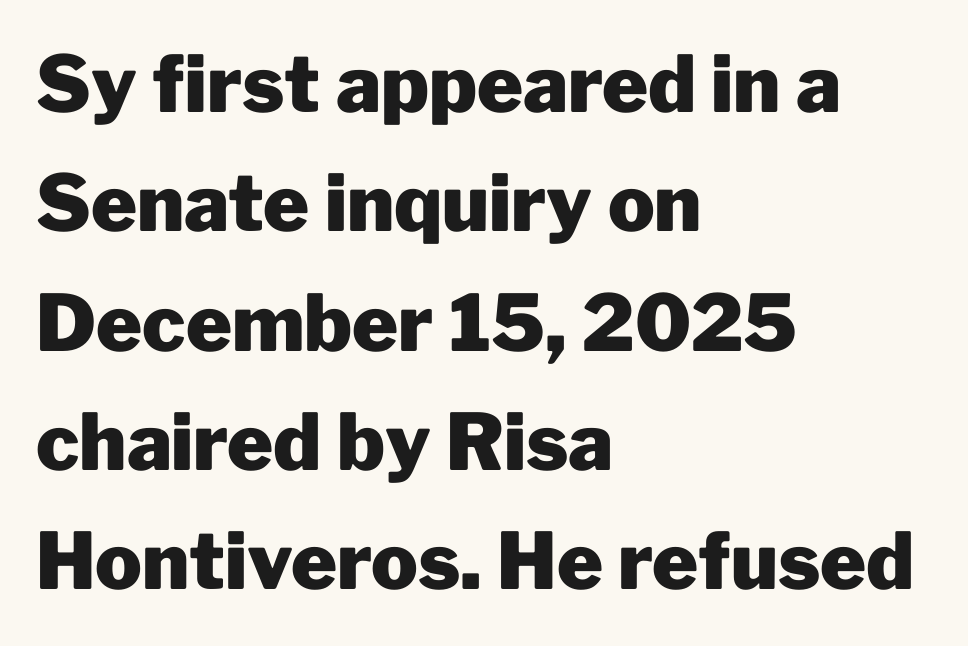
Is this a fixed-width face? No — the glyphs have proportional, varying widths. You'd pick this weight for a headline — it's a proper bold. Characters remain perfectly vertical along every line. Anything drawn beneath the words? Only blank space. These lines are composed in type without serifs. In CSS terms this would be text-align: left.
